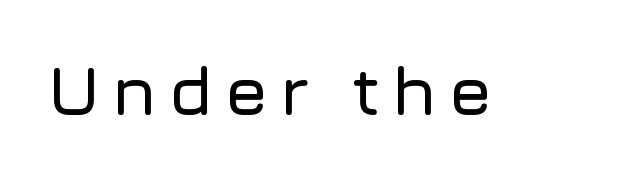
{"serif": "no", "italic": "no", "width": "normal", "stroke_contrast": "low", "x_height": "medium", "monospaced": "no", "underline": "no", "glyph_px": 70}
